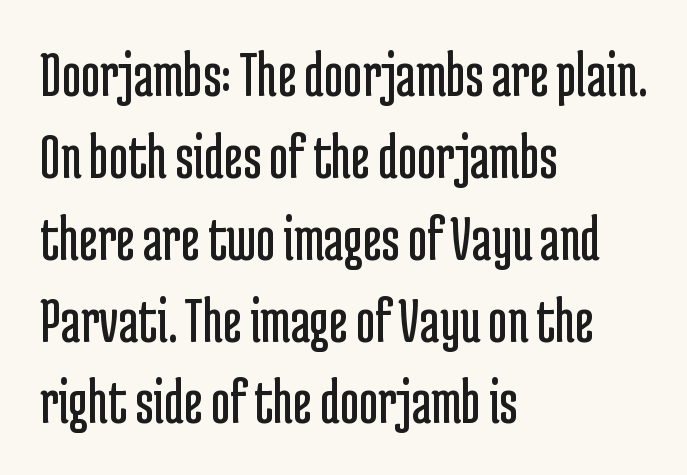
The image shows 66 px regular-weight, condensed sans-serif type, upright; set left-aligned, line spacing 1.24x, normal letter spacing, not underlined; low stroke contrast and a medium x-height.
